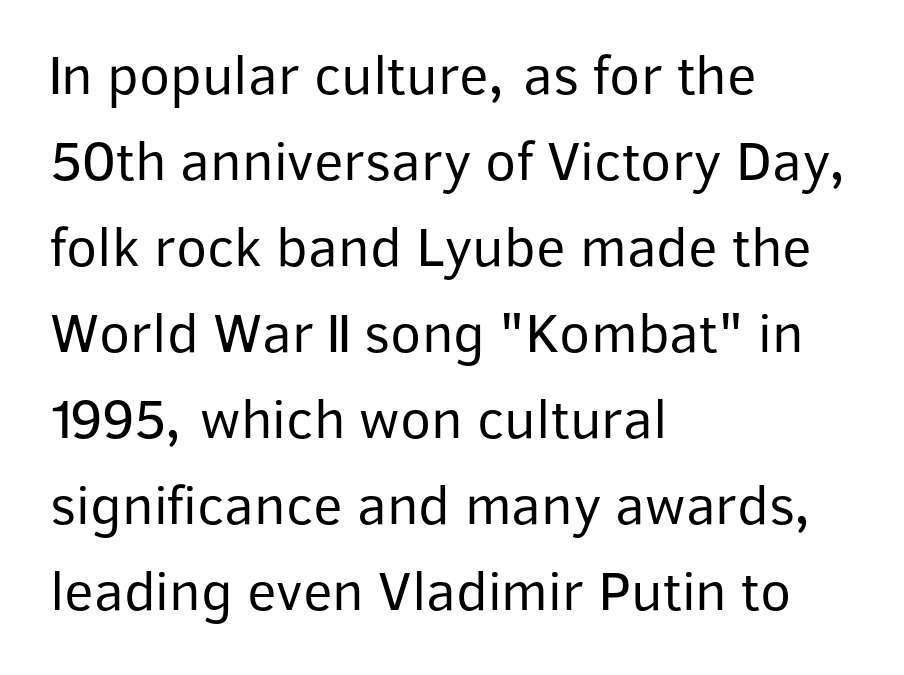
The image shows 57 px regular-weight sans-serif type, upright; set left-aligned, normal line spacing (1.51x), normal letter spacing, not underlined; low stroke contrast and a medium x-height.
